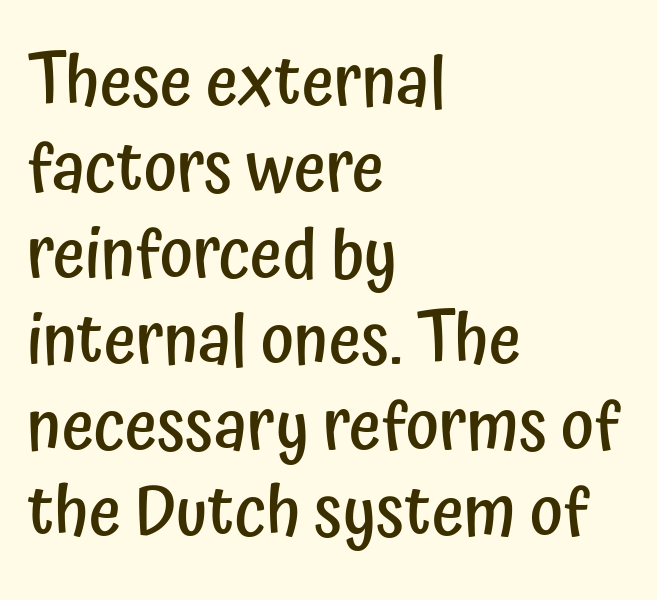
{"serif": "no", "italic": "no", "bold": "semi", "weight": "semibold", "width": "condensed", "stroke_contrast": "low", "x_height": "medium", "monospaced": "no", "underline": "no", "align": "left", "line_spacing_ratio": 1.23, "letter_spacing": "normal", "letter_spacing_em": 0.0, "glyph_px": 70}
